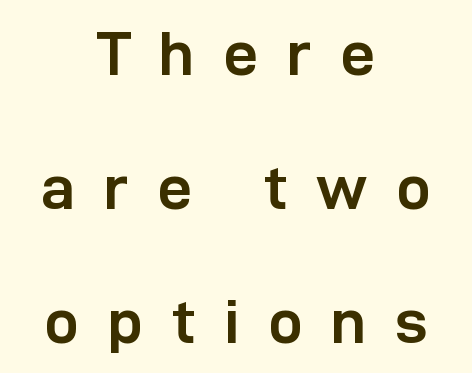
Honestly, there is no underline to notice here at all. The rendering uses a large line-height, opening up the rows. Spacing verdict: proportional, widths tailored to each character. Classification — sans serif. Look at the stroke-to-counter ratio: heavy, a bold. Substantial extra tracking has been applied to these lines.
